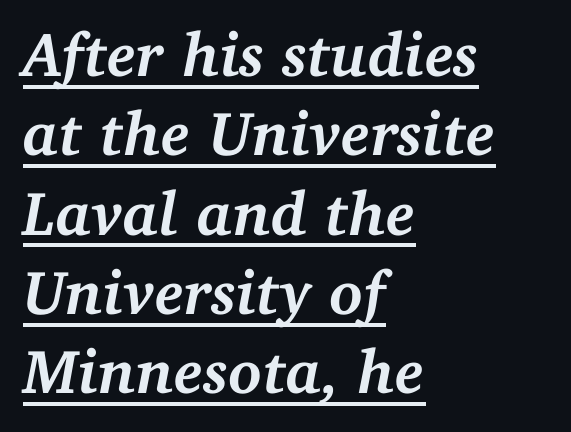
Q: Is the text bold? A: Yes.
Q: Is the text italic (slanted)? A: Yes, it leans right by about 11 degrees.
Q: Is the typeface a serif or a sans-serif typeface? A: Serif.
Q: Is the text underlined? A: Yes.
Q: How is the paragraph aligned? A: Left-aligned.
Q: Is the spacing between letters normal or unusually wide? A: Normal.
Q: Is the spacing between lines tight, normal or loose? A: Normal.
Q: Width (condensed, normal, or wide)? A: Normal.
Q: Stroke contrast? A: Medium.
Q: x-height? A: Medium.
Q: Monospaced? A: No.
